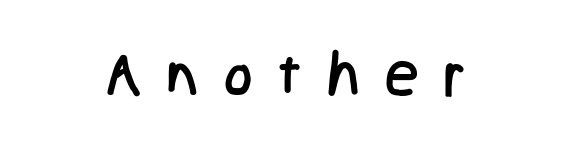
Q: Is the text bold? A: No.
Q: Is the text italic (slanted)? A: No, it is upright.
Q: Is the typeface a serif or a sans-serif typeface? A: Sans-serif.
Q: Is the text underlined? A: No.
Q: How is the paragraph aligned? A: Centered.
Q: Is the spacing between letters normal or unusually wide? A: Unusually wide.
Q: Width (condensed, normal, or wide)? A: Condensed.
Q: Stroke contrast? A: Low.
Q: x-height? A: Medium.
Q: Monospaced? A: No.
